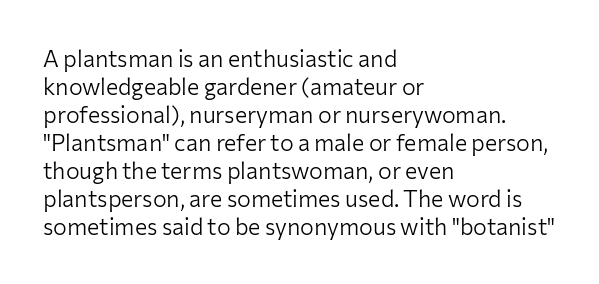
Q: Is the text bold? A: No.
Q: Is the text italic (slanted)? A: No, it is upright.
Q: Is the text underlined? A: No.
Q: How is the paragraph aligned? A: Left-aligned.
Q: Is the spacing between letters normal or unusually wide? A: Normal.
